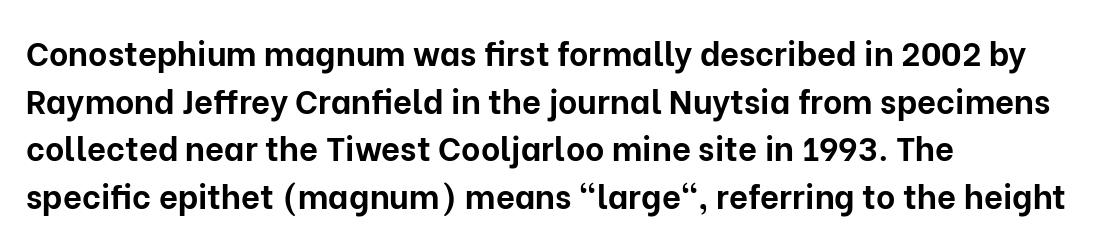
Varying glyph widths throughout — classic text-font behaviour. Each glyph is drawn with heavy, bold strokes. Is this a sans? Yes — the strokes have no serifs. The setting favours the left margin, as ordinary paragraphs usually do. The line-height multiplier appears to be the usual default. Every character sits straight up, as roman type does.
